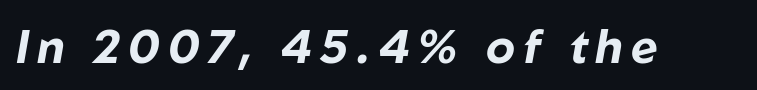
Proportional: the letters do not fall into vertical columns. The face used here has a pronounced slope to its letters. This rendering features lettering with no underline. Heft: maximum for text — a bold.
